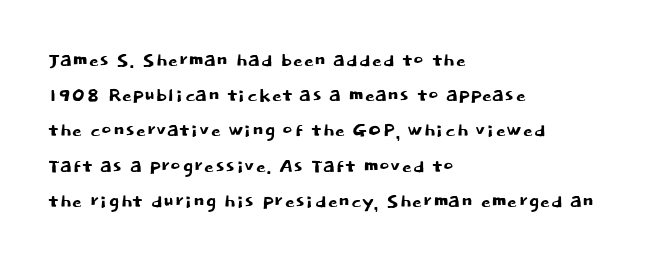
Q: Is the text italic (slanted)? A: No, it is upright.
Q: Is the text underlined? A: No.
Q: How is the paragraph aligned? A: Left-aligned.
Q: Is the spacing between letters normal or unusually wide? A: Normal.
Q: Is the spacing between lines tight, normal or loose? A: Normal.
